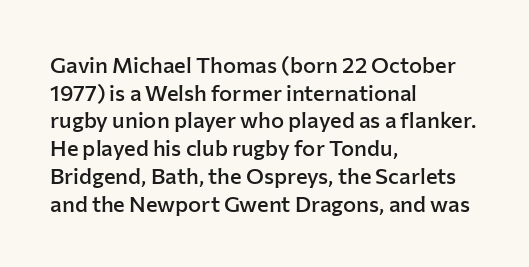
{"italic": "no", "bold": "semi", "underline": "no", "align": "left", "line_spacing": "normal", "line_spacing_ratio": 1.26, "letter_spacing": "normal", "letter_spacing_em": 0.0, "glyph_px": 22}
